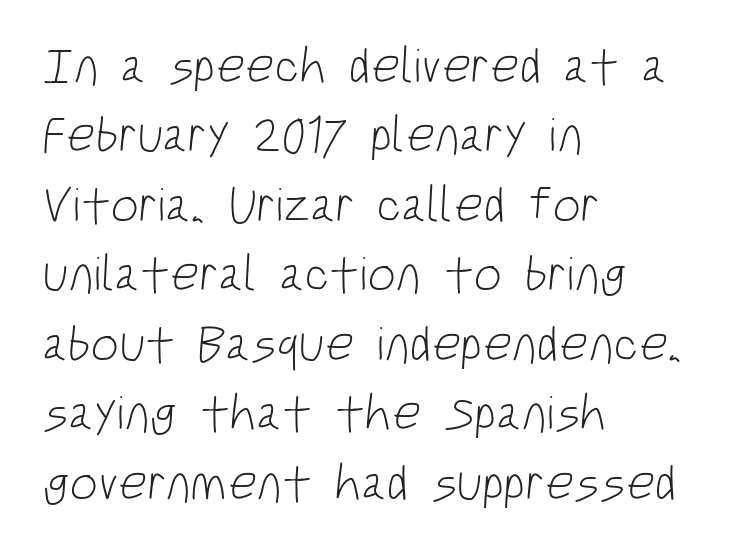
Nobody drew a line under any word here. A quiet, ordinary-to-light weight characterises the typeface. The leading is moderate, giving the passage an even texture. Typographically, this falls in the sans-serif category. The face used here is proportionally spaced, like ordinary book or web type.
